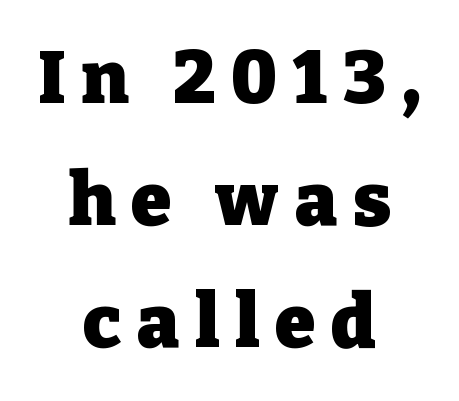
The image shows 73 px heavy serif type, upright; set centered, normal line spacing (1.67x), unusually wide letter spacing (+0.22 em), not underlined; low stroke contrast and a medium x-height.
